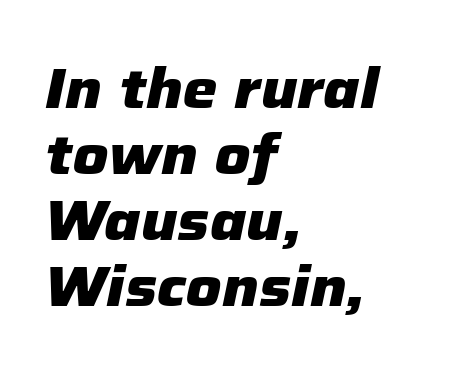
Q: Is the text bold? A: Yes.
Q: Is the text italic (slanted)? A: Yes, it leans right by about 12 degrees.
Q: Is the text underlined? A: No.
Q: How is the paragraph aligned? A: Left-aligned.
Q: Is the spacing between letters normal or unusually wide? A: Normal.
Q: Width (condensed, normal, or wide)? A: Normal.
Q: Stroke contrast? A: Low.
Q: x-height? A: Medium.
Q: Monospaced? A: No.
